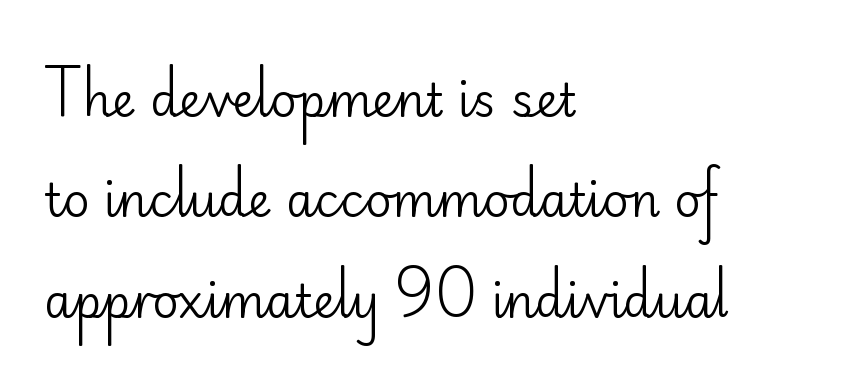
Bold? No — there's no thickening of the strokes. The designer dialed line spacing up above the default. The specimen omits any rule beneath the text block's lines. Short and long lines alike share a common starting point at left.
